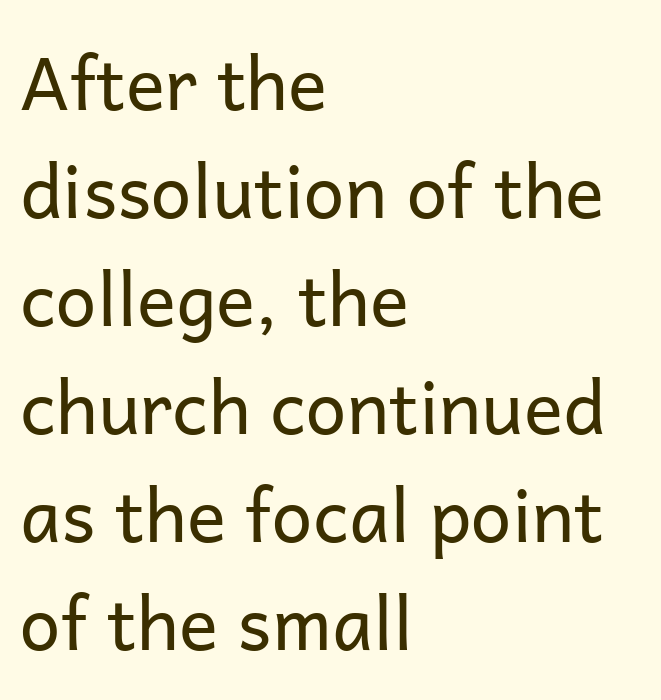
The image shows 73 px regular-weight sans-serif type, upright; set left-aligned, normal line spacing (1.48x), normal letter spacing, not underlined; low stroke contrast and a medium x-height.
